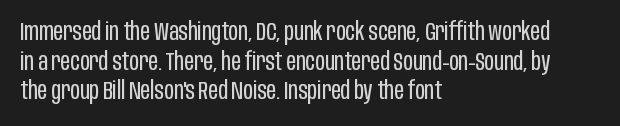
Q: Is the text bold? A: No.
Q: Is the text italic (slanted)? A: No, it is upright.
Q: Is the text underlined? A: No.
Q: How is the paragraph aligned? A: Left-aligned.
Q: Is the spacing between letters normal or unusually wide? A: Normal.
